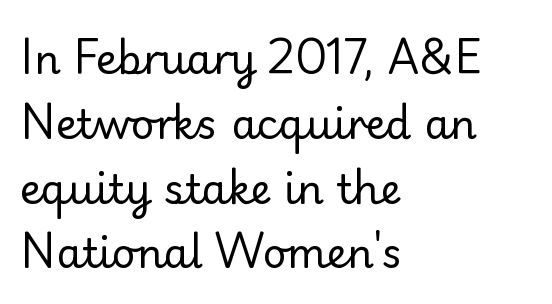
Is the letter spacing exaggerated? No — it looks like the ordinary default. The text block is weighted toward the left margin, trailing off unevenly rightward. Character widths vary here, with narrow letters taking less room than wide ones. Check the space under the baseline: it is left empty.
